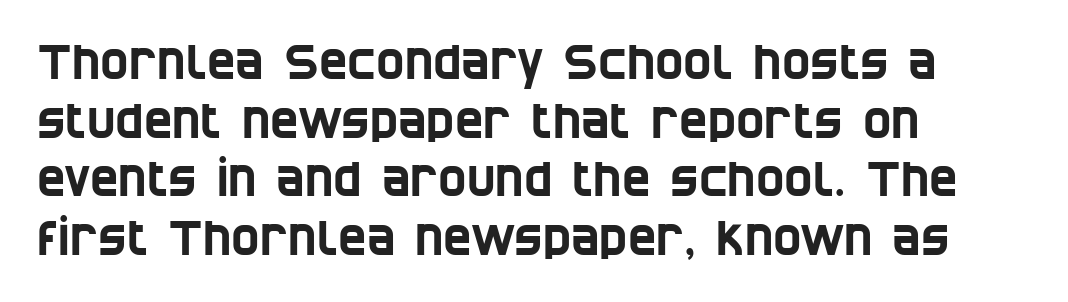
The image shows 48 px condensed sans-serif type; set left-aligned, line spacing 1.22x, normal letter spacing, not underlined; low stroke contrast and a large x-height.
